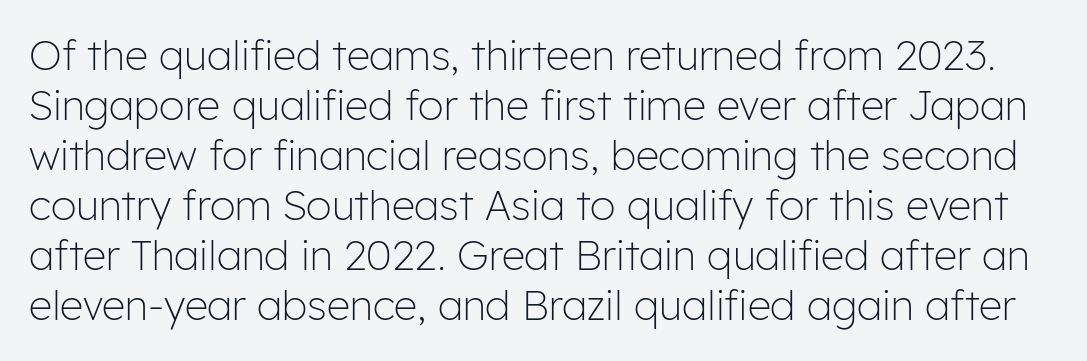
{"serif": "no", "italic": "no", "bold": "no", "weight": "light", "width": "normal", "stroke_contrast": "low", "x_height": "medium", "monospaced": "no", "underline": "no", "line_spacing_ratio": 1.22, "letter_spacing": "normal", "letter_spacing_em": 0.0, "glyph_px": 41}
